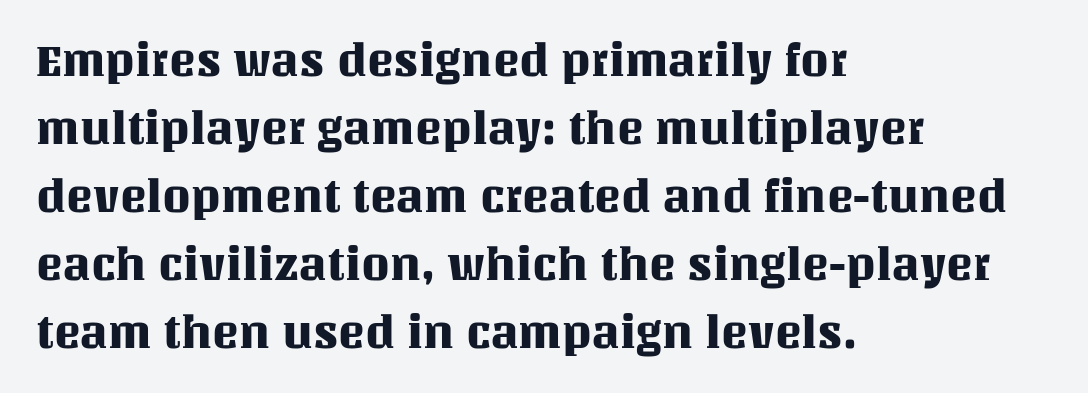
{"italic": "no", "width": "normal", "stroke_contrast": "medium", "x_height": "large", "monospaced": "no", "underline": "no", "align": "left", "line_spacing": "normal", "line_spacing_ratio": 1.51, "letter_spacing": "normal", "letter_spacing_em": 0.0, "glyph_px": 45}
